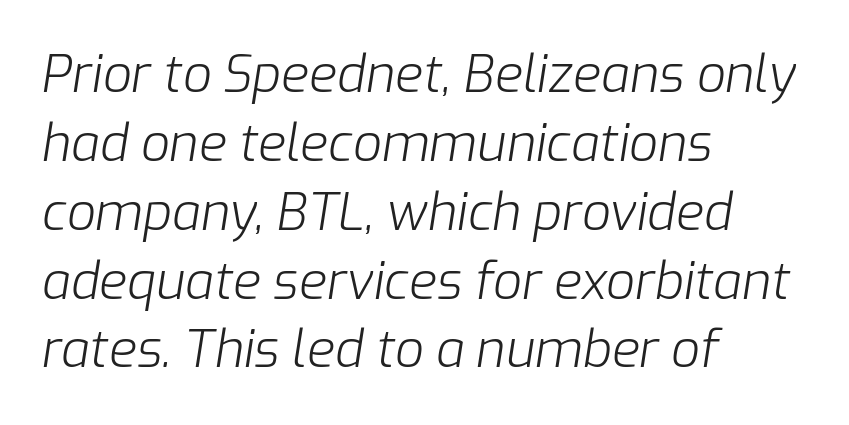
Would a proofreader flag this as italicized? Yes. Default kerning and tracking; the words read as compact shapes. Any mark beneath the type? The region is blank. Each letter keeps its own natural width here, so spacing adapts to shape. This sample keeps an unexceptional amount of space between lines.
